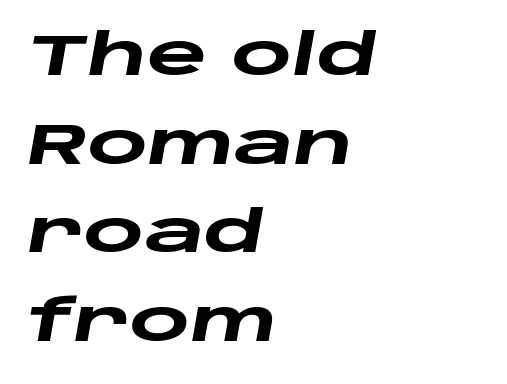
The image shows 58 px heavy, wide type, italic (leaning right); set left-aligned, normal line spacing (1.53x), normal letter spacing, not underlined; low stroke contrast and a large x-height.
